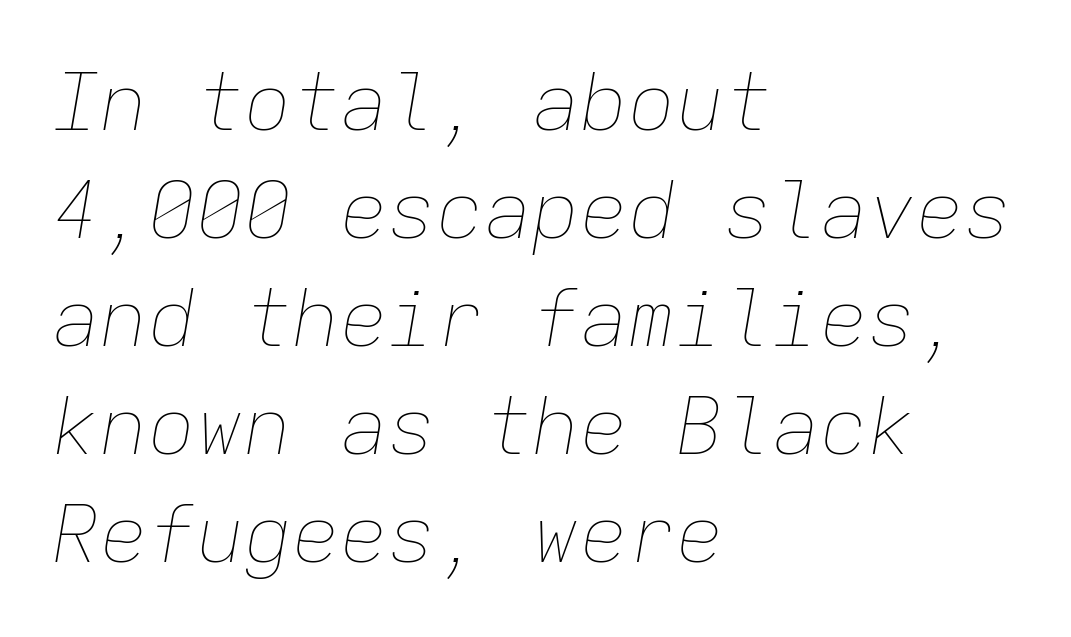
{"italic": "yes", "lean": "right", "slant_degrees": 9, "bold": "no", "weight": "thin", "width": "normal", "stroke_contrast": "low", "x_height": "medium", "monospaced": "yes", "underline": "no", "align": "left", "line_spacing": "normal", "line_spacing_ratio": 1.35, "letter_spacing": "normal", "letter_spacing_em": 0.0, "glyph_px": 80}
